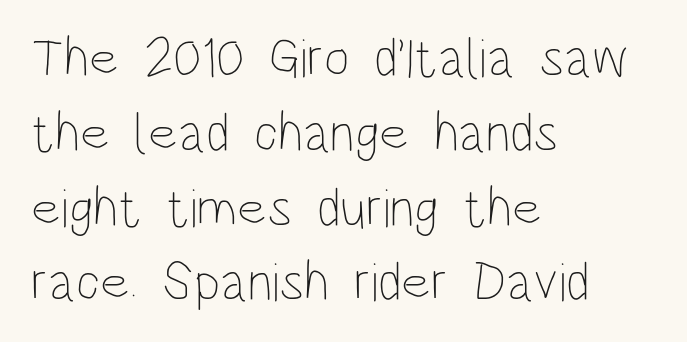
{"italic": "no", "bold": "no", "weight": "thin", "width": "condensed", "stroke_contrast": "low", "x_height": "large", "monospaced": "no", "underline": "no", "align": "left", "line_spacing": "normal", "line_spacing_ratio": 1.36, "letter_spacing": "normal", "letter_spacing_em": 0.0, "glyph_px": 55}
